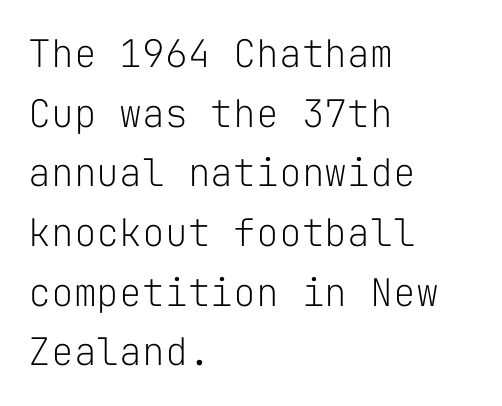
The weight tops out at a normal text grade. One-word summary of the alignment: left. This sample uses an upright cut, with every glyph sitting square on the baseline. Honestly, the row spacing looks completely unremarkable.
